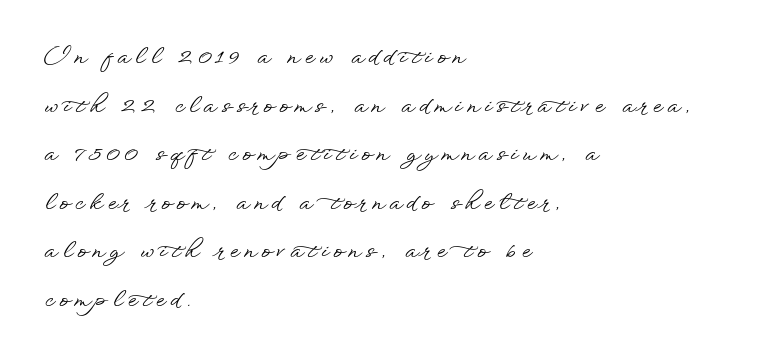
The image shows 22 px text type; set left-aligned, loose line spacing (2.21x), unusually wide letter spacing (+0.24 em), not underlined.
